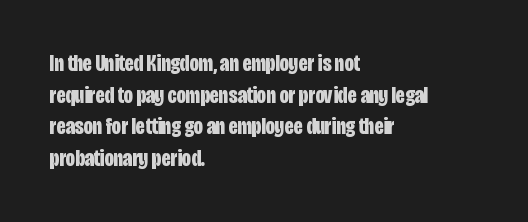
{"italic": "no", "bold": "yes", "underline": "no", "align": "left", "line_spacing": "normal", "line_spacing_ratio": 1.37, "letter_spacing": "normal", "letter_spacing_em": 0.0, "glyph_px": 23}
